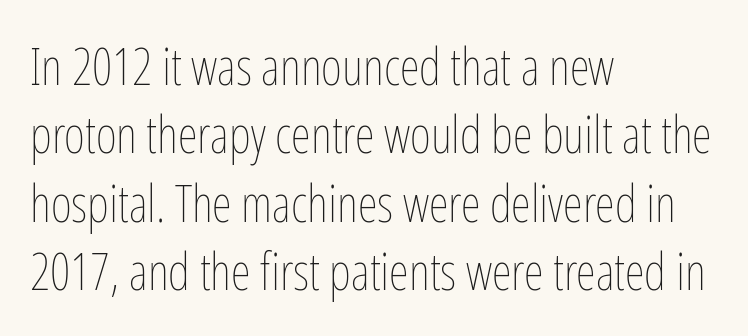
The image shows 51 px thin, condensed type, upright; set left-aligned, normal line spacing (1.34x), normal letter spacing, not underlined; low stroke contrast and a medium x-height.
